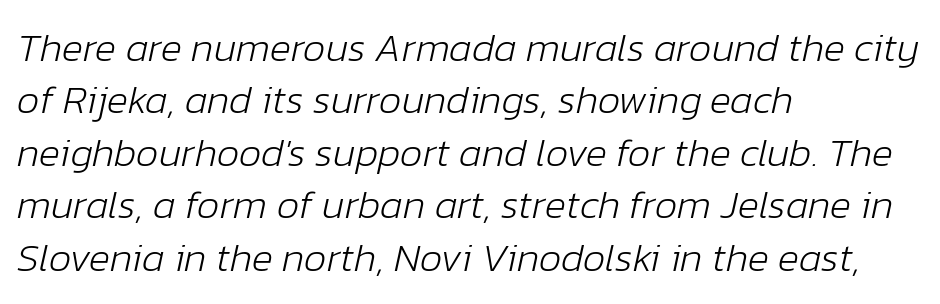
Q: Is the text bold? A: No.
Q: Is the text italic (slanted)? A: Yes, it leans right by about 12 degrees.
Q: Is the text underlined? A: No.
Q: How is the paragraph aligned? A: Left-aligned.
Q: Is the spacing between letters normal or unusually wide? A: Normal.
Q: Is the spacing between lines tight, normal or loose? A: Normal.
Q: Width (condensed, normal, or wide)? A: Normal.
Q: Stroke contrast? A: Low.
Q: x-height? A: Medium.
Q: Monospaced? A: No.
